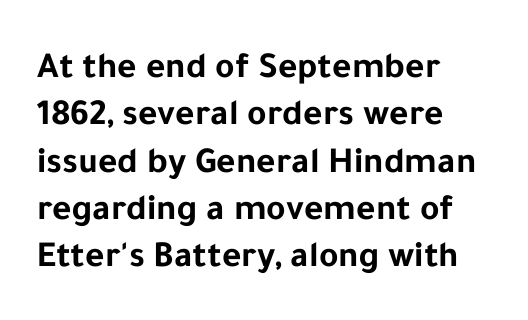
{"serif": "no", "italic": "no", "bold": "yes", "weight": "bold", "width": "normal", "stroke_contrast": "low", "x_height": "medium", "monospaced": "no", "underline": "no", "align": "left", "line_spacing": "normal", "line_spacing_ratio": 1.28, "letter_spacing": "normal", "letter_spacing_em": 0.0, "glyph_px": 37}
